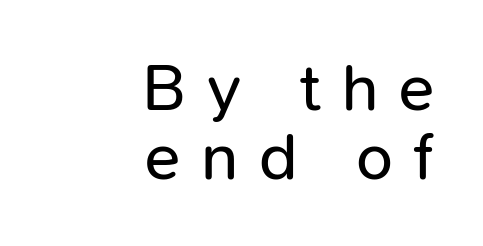
{"serif": "no", "italic": "no", "bold": "no", "weight": "regular", "width": "normal", "stroke_contrast": "low", "x_height": "medium", "monospaced": "no", "underline": "no", "align": "right", "line_spacing": "tight", "line_spacing_ratio": 1.05, "letter_spacing": "wide", "letter_spacing_em": 0.31, "glyph_px": 66}
